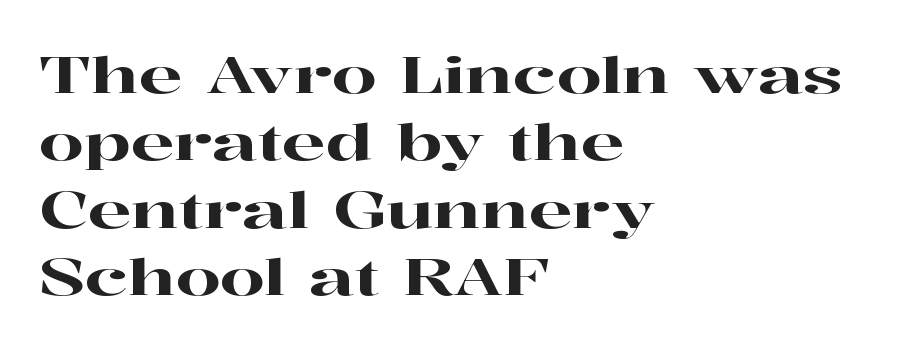
{"serif": "yes", "italic": "no", "width": "wide", "stroke_contrast": "high", "x_height": "medium", "monospaced": "no", "underline": "no", "align": "left", "line_spacing": "normal", "line_spacing_ratio": 1.32, "letter_spacing": "normal", "letter_spacing_em": 0.0, "glyph_px": 51}
